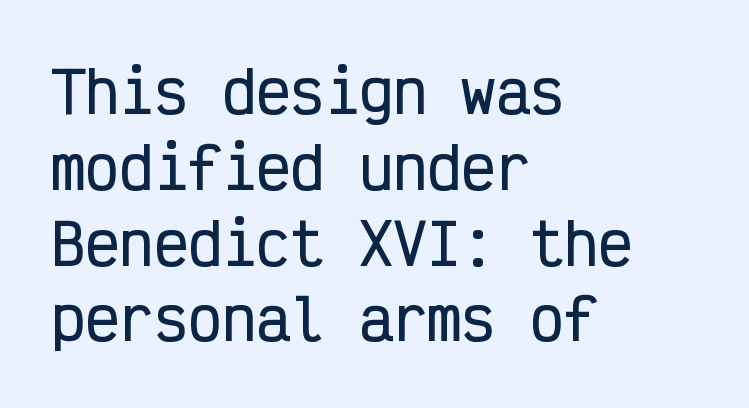
Q: Is the text italic (slanted)? A: No, it is upright.
Q: Is the typeface a serif or a sans-serif typeface? A: Sans-serif.
Q: Is the text underlined? A: No.
Q: How is the paragraph aligned? A: Left-aligned.
Q: Is the spacing between letters normal or unusually wide? A: Normal.
Q: Is the spacing between lines tight, normal or loose? A: Normal.
Q: Width (condensed, normal, or wide)? A: Condensed.
Q: Stroke contrast? A: Low.
Q: x-height? A: Medium.
Q: Monospaced? A: Yes.
